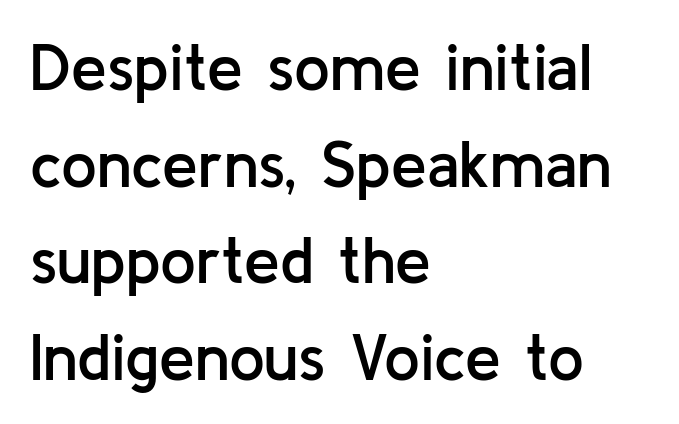
Moderately thickened strokes mark this as semibold type. Just letters on the line, the space beneath them empty. Casual observation: everything's shoved over to the left. A typesetter would call this proportional, since set widths differ per character.
